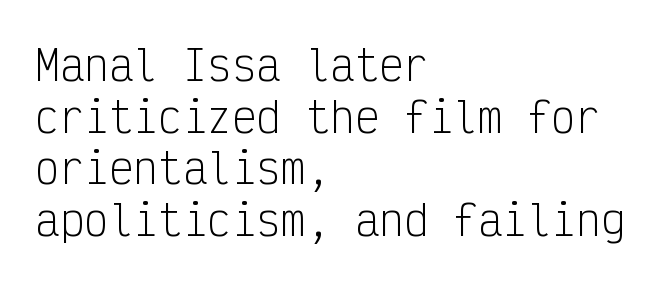
{"serif": "no", "italic": "no", "bold": "no", "weight": "light", "width": "condensed", "stroke_contrast": "low", "x_height": "medium", "monospaced": "yes", "underline": "no", "align": "left", "line_spacing": "normal", "line_spacing_ratio": 1.26, "letter_spacing": "normal", "letter_spacing_em": 0.0, "glyph_px": 41}
